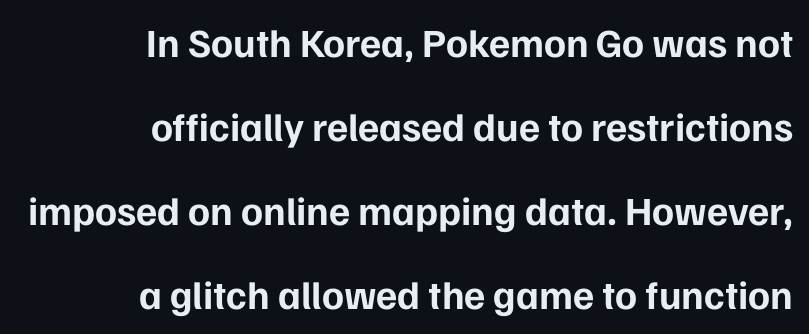
{"serif": "no", "italic": "no", "bold": "yes", "weight": "bold", "width": "normal", "stroke_contrast": "low", "x_height": "medium", "monospaced": "no", "underline": "no", "align": "right", "line_spacing": "loose", "line_spacing_ratio": 2.1, "letter_spacing": "normal", "letter_spacing_em": 0.0, "glyph_px": 40}
